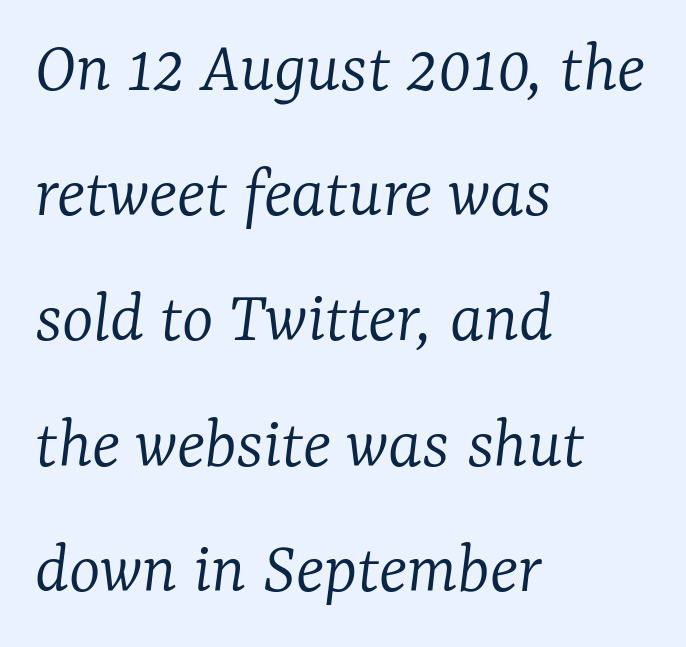
{"serif": "yes", "italic": "yes", "lean": "right", "slant_degrees": 7, "bold": "no", "weight": "light", "width": "normal", "stroke_contrast": "low", "x_height": "medium", "monospaced": "no", "underline": "no", "align": "left", "line_spacing": "normal", "line_spacing_ratio": 1.67, "letter_spacing": "normal", "letter_spacing_em": 0.0, "glyph_px": 75}
